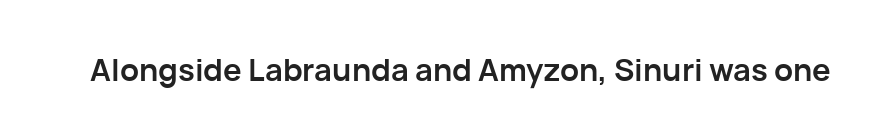
The image shows 31 px semibold sans-serif type, upright; set normal letter spacing, not underlined; low stroke contrast and a medium x-height.
